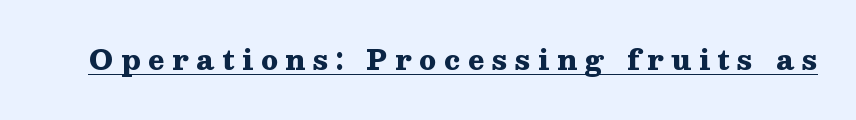
{"italic": "no", "bold": "yes", "underline": "yes", "letter_spacing": "wide", "letter_spacing_em": 0.29, "glyph_px": 27}
